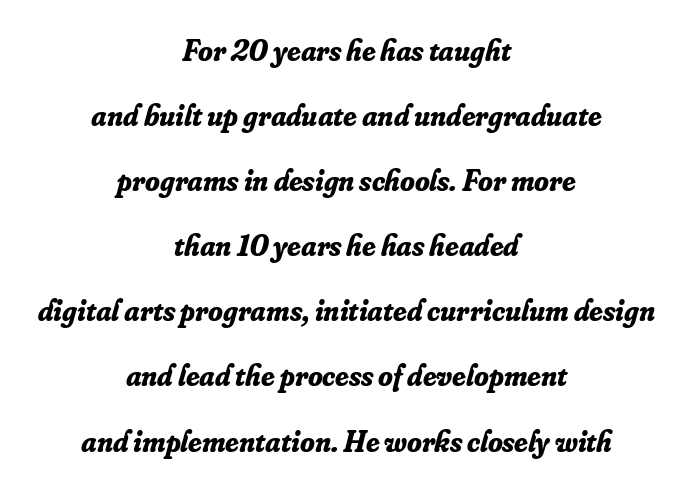
Note: serifs present on the glyphs. You could not count columns in this text — the font is proportionally spaced. Does the lettering tilt? It does — this is italic. Plenty of ink on the page — the face is bold.
